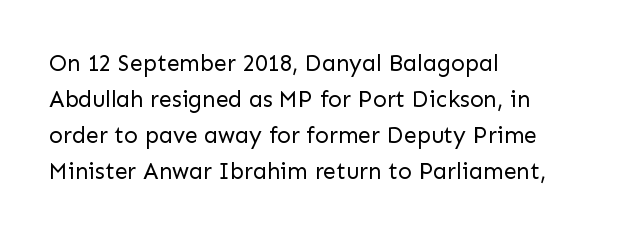
Q: Is the text bold? A: No.
Q: Is the text italic (slanted)? A: No, it is upright.
Q: Is the text underlined? A: No.
Q: How is the paragraph aligned? A: Left-aligned.
Q: Is the spacing between letters normal or unusually wide? A: Normal.
Q: Is the spacing between lines tight, normal or loose? A: Normal.
